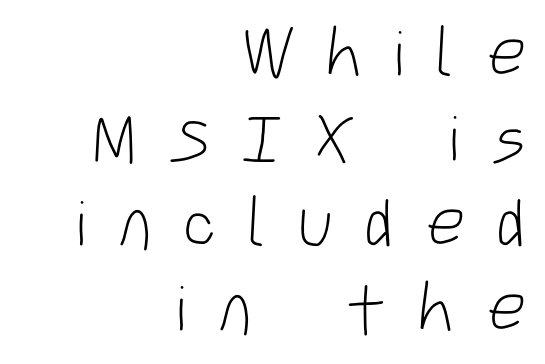
{"serif": "no", "bold": "no", "weight": "light", "width": "condensed", "stroke_contrast": "low", "x_height": "large", "monospaced": "no", "underline": "no", "align": "right", "line_spacing": "normal", "line_spacing_ratio": 1.25, "letter_spacing": "wide", "letter_spacing_em": 0.46, "glyph_px": 68}
